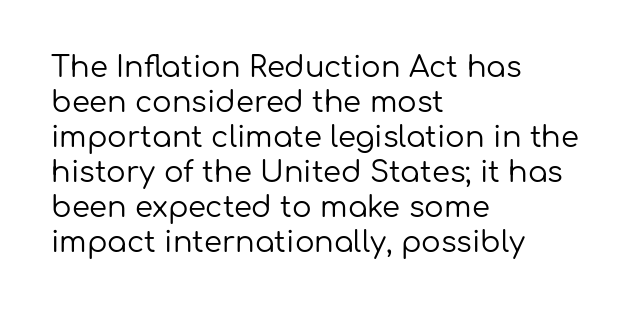
Q: Is the text bold? A: No.
Q: Is the text italic (slanted)? A: No, it is upright.
Q: Is the typeface a serif or a sans-serif typeface? A: Sans-serif.
Q: Is the text underlined? A: No.
Q: How is the paragraph aligned? A: Left-aligned.
Q: Is the spacing between letters normal or unusually wide? A: Normal.
Q: Width (condensed, normal, or wide)? A: Normal.
Q: Stroke contrast? A: Low.
Q: x-height? A: Medium.
Q: Monospaced? A: No.
